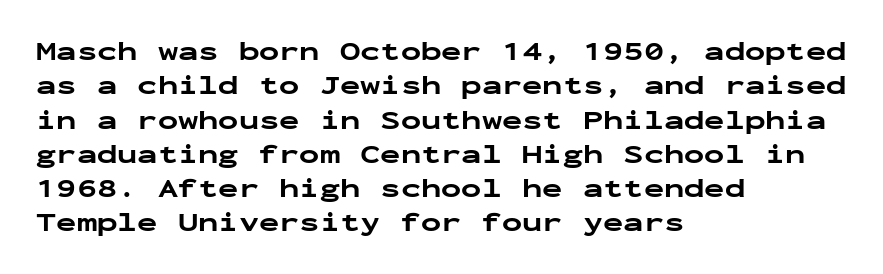
The image shows 27 px bold type, upright; set left-aligned, normal line spacing (1.27x), normal letter spacing, not underlined.
